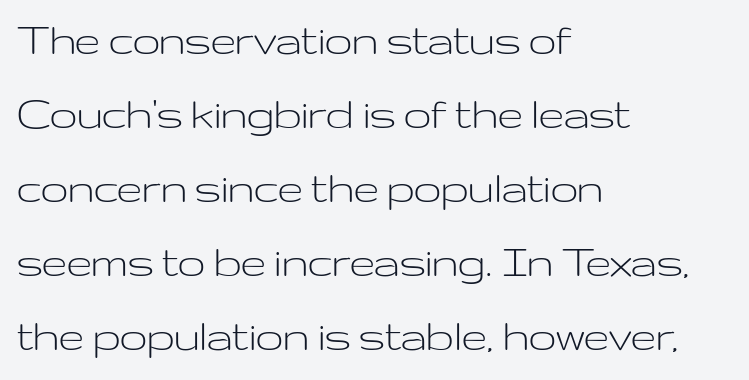
The image shows 49 px light, wide sans-serif type, upright; set left-aligned, normal line spacing (1.51x), normal letter spacing, not underlined; low stroke contrast and a medium x-height.
